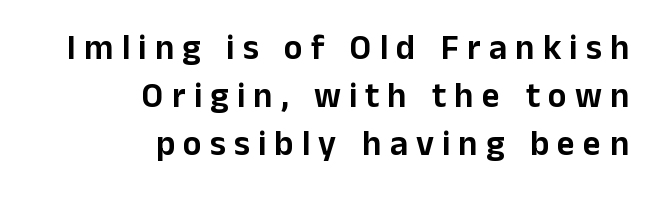
The image shows 35 px sans-serif type, upright; set right-aligned, normal line spacing (1.37x), unusually wide letter spacing (+0.23 em), not underlined; low stroke contrast and a medium x-height.
